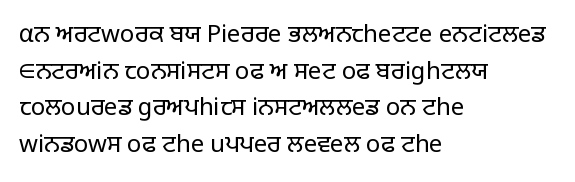
{"italic": "no", "bold": "no", "underline": "no", "align": "left", "line_spacing": "normal", "line_spacing_ratio": 1.53, "letter_spacing": "normal", "letter_spacing_em": 0.0, "glyph_px": 24}
